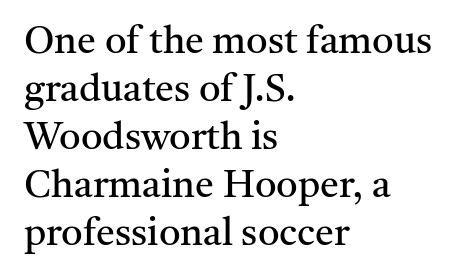
The image shows 38 px regular-weight serif type, upright; set left-aligned, normal line spacing (1.26x), normal letter spacing, not underlined; medium stroke contrast and a medium x-height.
